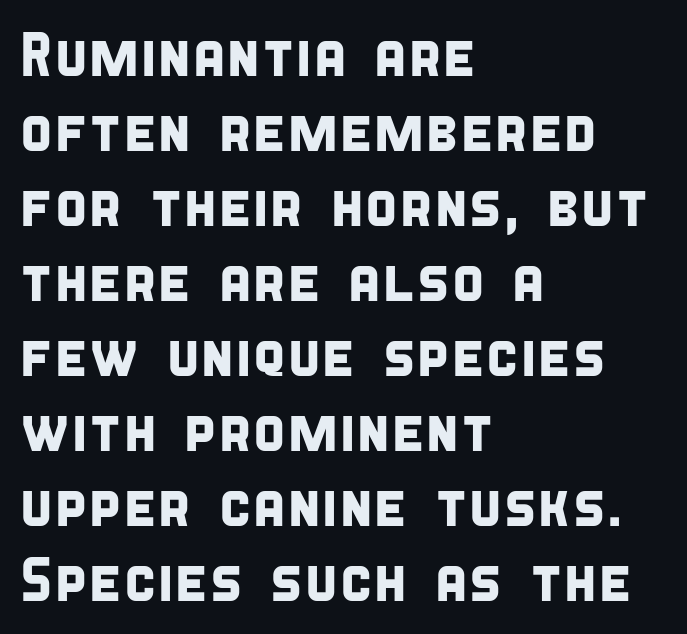
{"serif": "no", "width": "condensed", "stroke_contrast": "low", "x_height": "large", "monospaced": "no", "underline": "no", "align": "left", "line_spacing_ratio": 1.23, "letter_spacing": "normal", "letter_spacing_em": 0.0, "glyph_px": 61}
